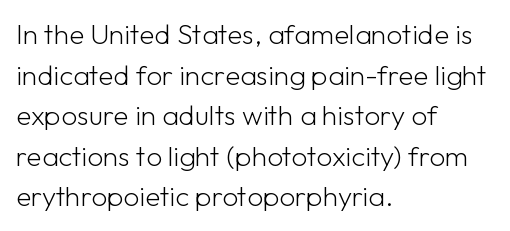
Q: Is the text bold? A: No.
Q: Is the text italic (slanted)? A: No, it is upright.
Q: Is the typeface a serif or a sans-serif typeface? A: Sans-serif.
Q: Is the text underlined? A: No.
Q: How is the paragraph aligned? A: Left-aligned.
Q: Is the spacing between letters normal or unusually wide? A: Normal.
Q: Is the spacing between lines tight, normal or loose? A: Normal.
Q: Width (condensed, normal, or wide)? A: Normal.
Q: Stroke contrast? A: Low.
Q: x-height? A: Medium.
Q: Monospaced? A: No.
